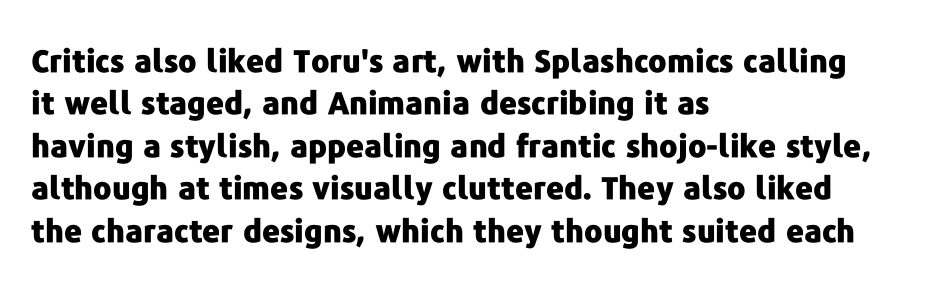
{"serif": "no", "italic": "no", "bold": "yes", "weight": "heavy", "width": "normal", "stroke_contrast": "low", "x_height": "medium", "monospaced": "no", "underline": "no", "align": "left", "line_spacing": "normal", "line_spacing_ratio": 1.37, "letter_spacing": "normal", "letter_spacing_em": 0.0, "glyph_px": 31}
